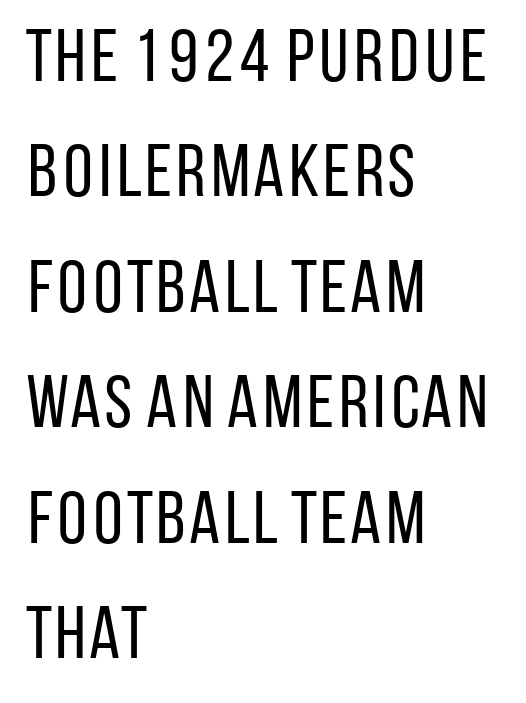
Interline gaps are of average width in this sample. Has an underline been added? It has not. These lines are set flush left with a ragged right edge. The typeface has the unassuming heft of standard copy or less. The letters carry no serifs — their stems end cleanly without finishing strokes.
